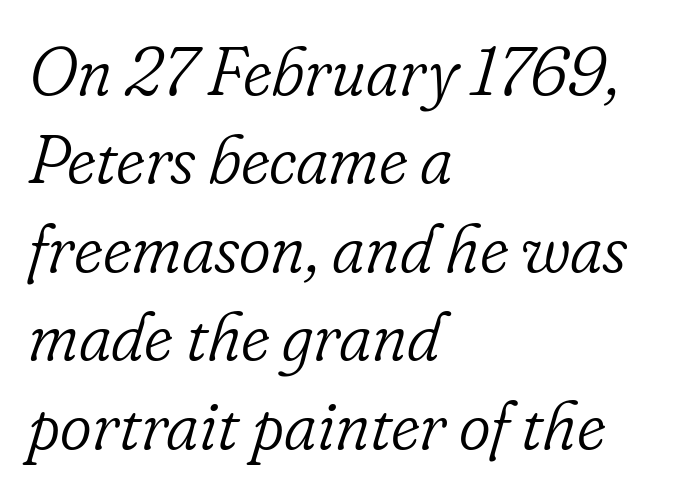
{"serif": "yes", "italic": "yes", "lean": "right", "slant_degrees": 16, "bold": "no", "weight": "light", "width": "normal", "stroke_contrast": "low", "x_height": "small", "monospaced": "no", "underline": "no", "align": "left", "line_spacing": "normal", "line_spacing_ratio": 1.3, "letter_spacing": "normal", "letter_spacing_em": 0.0, "glyph_px": 68}
